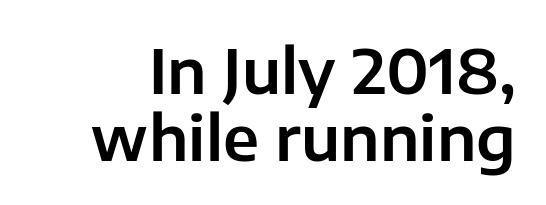
Q: Is the text italic (slanted)? A: No, it is upright.
Q: Is the typeface a serif or a sans-serif typeface? A: Sans-serif.
Q: Is the text underlined? A: No.
Q: Is the spacing between letters normal or unusually wide? A: Normal.
Q: Is the spacing between lines tight, normal or loose? A: Tight.
Q: Width (condensed, normal, or wide)? A: Normal.
Q: Stroke contrast? A: Low.
Q: x-height? A: Medium.
Q: Monospaced? A: No.
